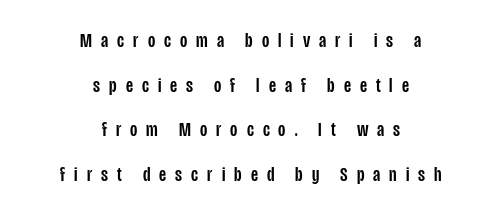
{"italic": "no", "underline": "no", "align": "center", "line_spacing": "loose", "line_spacing_ratio": 2.13, "letter_spacing": "wide", "letter_spacing_em": 0.43, "glyph_px": 21}
